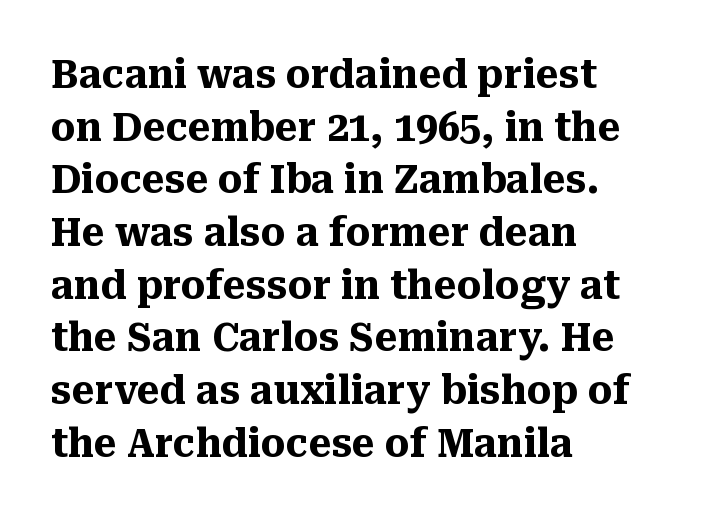
Words appear dense and cohesive because spacing is normal. The letters carry serifs — small finishing strokes at the ends of their stems. Leading matches the norm, producing a regular column. Posture: vertical. Is this a fixed-width face? No — the glyphs have proportional, varying widths. Just letters on the line, the space beneath them empty.
